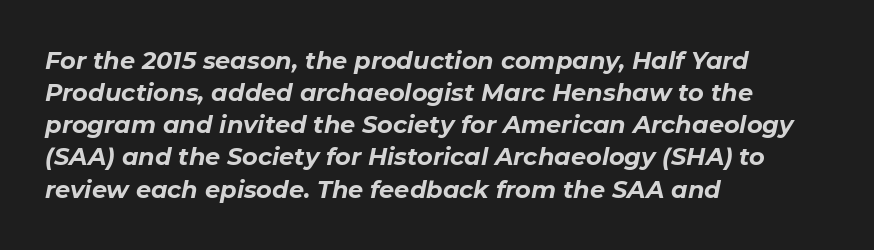
The image shows 24 px bold type, italic (leaning right); set left-aligned, normal line spacing (1.34x), normal letter spacing, not underlined.
